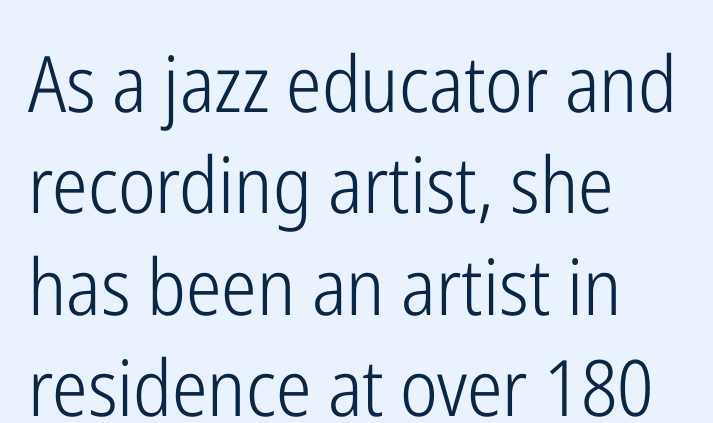
Observe the absence of serifs on each vertical stroke in this sample. You could not count columns in this text — the font is proportionally spaced. The line-height multiplier appears to be the usual default. Weight: not bold — regular or lighter. Tracking here is standard; glyphs follow each other at the usual distance. These lines are set flush left with a ragged right edge.
